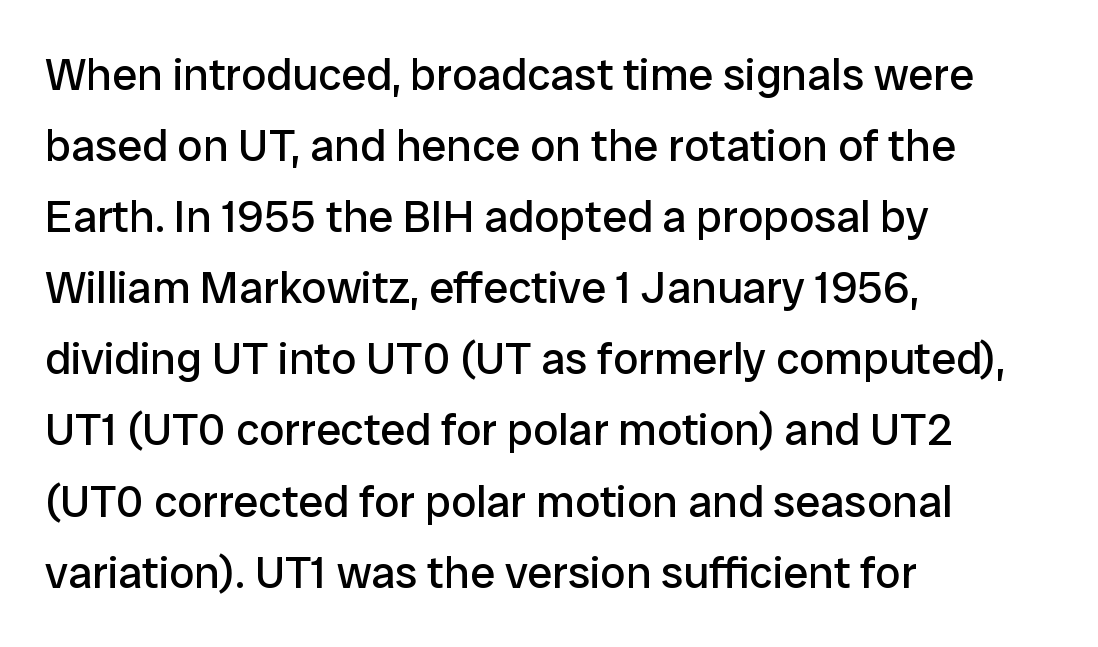
The strokes carry an ordinary text weight at most. Every stem runs plumb, perpendicular to the baseline. This sample keeps an unexceptional amount of space between lines. Does extra space separate the letters? No, they use regular spacing. Is the block centered? No — it sits flush against the left margin. The strip under each line holds only bare page.
